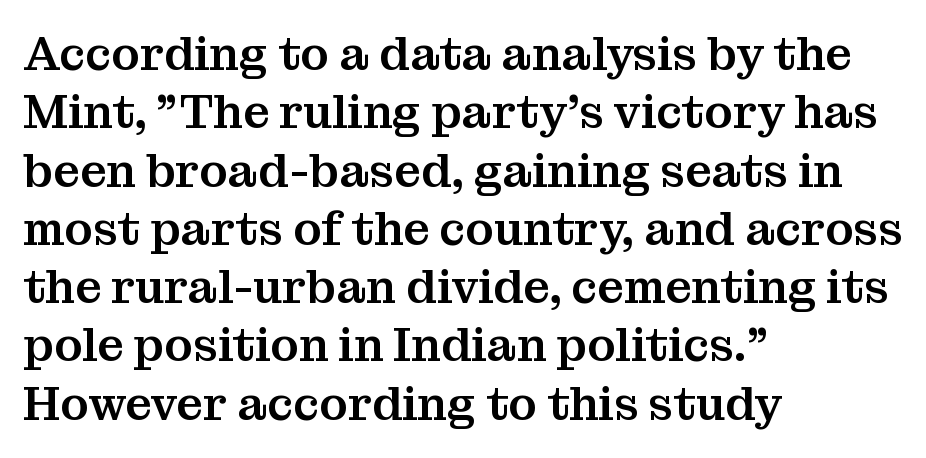
Q: Is the text italic (slanted)? A: No, it is upright.
Q: Is the typeface a serif or a sans-serif typeface? A: Serif.
Q: Is the text underlined? A: No.
Q: How is the paragraph aligned? A: Left-aligned.
Q: Is the spacing between letters normal or unusually wide? A: Normal.
Q: Width (condensed, normal, or wide)? A: Normal.
Q: Stroke contrast? A: Medium.
Q: x-height? A: Medium.
Q: Monospaced? A: No.
